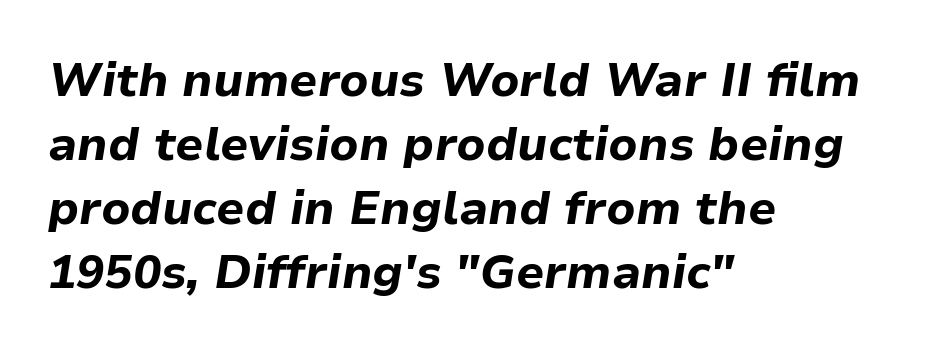
The image shows 47 px bold type, italic (leaning right); set left-aligned, normal line spacing (1.36x), normal letter spacing, not underlined; low stroke contrast and a medium x-height.
